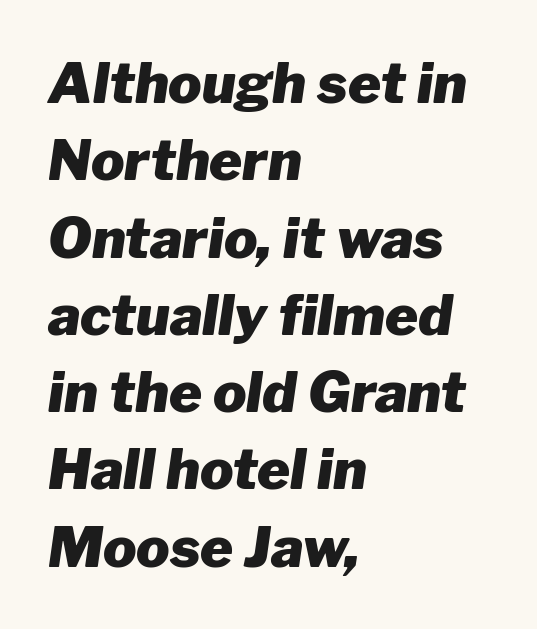
Q: Is the text bold? A: Yes.
Q: Is the text italic (slanted)? A: Yes, it leans right by about 8 degrees.
Q: Is the text underlined? A: No.
Q: How is the paragraph aligned? A: Left-aligned.
Q: Is the spacing between letters normal or unusually wide? A: Normal.
Q: Is the spacing between lines tight, normal or loose? A: Normal.
Q: Width (condensed, normal, or wide)? A: Normal.
Q: Stroke contrast? A: Low.
Q: x-height? A: Medium.
Q: Monospaced? A: No.
